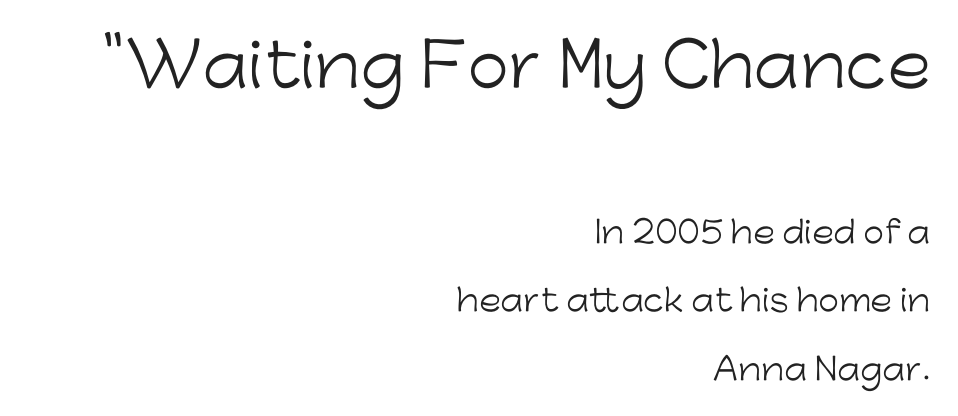
{"serif": "no", "italic": "no", "bold": "no", "weight": "light", "width": "normal", "stroke_contrast": "low", "x_height": "medium", "monospaced": "no", "underline": "no", "align": "right", "line_spacing": "loose", "line_spacing_ratio": 2.28, "letter_spacing": "normal", "letter_spacing_em": 0.0, "larger_block": "first", "size_ratio": 2.0, "glyph_px": 60}
